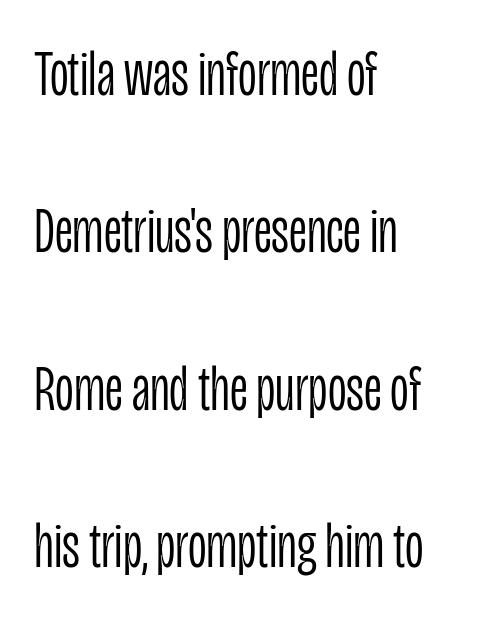
The image shows 65 px light, condensed sans-serif type, upright; set left-aligned, loose line spacing (2.42x), normal letter spacing, not underlined; low stroke contrast and a large x-height.
